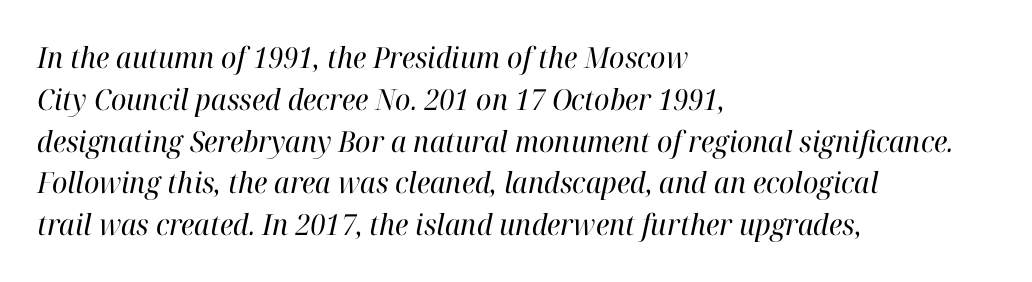
Q: Is the text bold? A: No.
Q: Is the text italic (slanted)? A: Yes, it leans right by about 12 degrees.
Q: Is the typeface a serif or a sans-serif typeface? A: Serif.
Q: Is the text underlined? A: No.
Q: How is the paragraph aligned? A: Left-aligned.
Q: Is the spacing between letters normal or unusually wide? A: Normal.
Q: Is the spacing between lines tight, normal or loose? A: Normal.
Q: Width (condensed, normal, or wide)? A: Normal.
Q: Stroke contrast? A: High.
Q: x-height? A: Medium.
Q: Monospaced? A: No.
